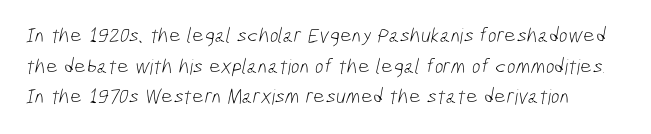
The image shows 21 px text type; set normal line spacing (1.46x), normal letter spacing, not underlined.
